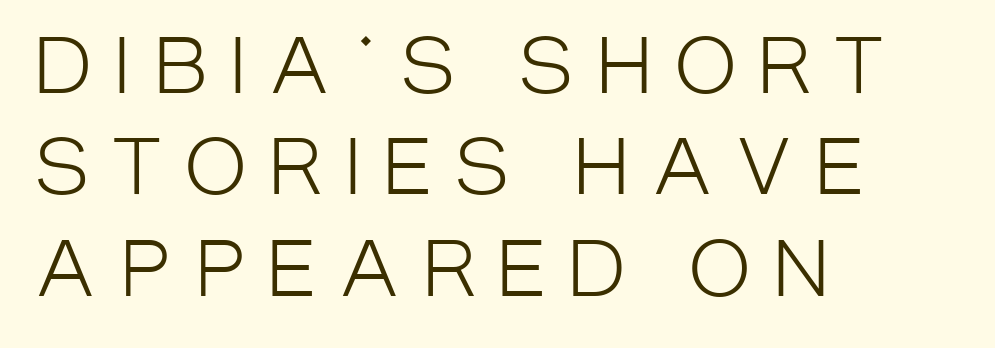
{"serif": "no", "italic": "no", "bold": "no", "weight": "light", "width": "condensed", "stroke_contrast": "low", "x_height": "large", "monospaced": "no", "underline": "no", "align": "left", "line_spacing": "normal", "line_spacing_ratio": 1.37, "letter_spacing": "wide", "letter_spacing_em": 0.32, "glyph_px": 74}
